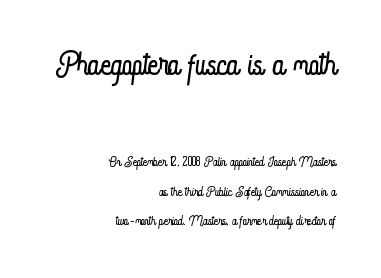
{"bold": "no", "weight": "light", "width": "condensed", "stroke_contrast": "low", "x_height": "small", "monospaced": "no", "underline": "no", "align": "right", "line_spacing": "normal", "line_spacing_ratio": 1.63, "letter_spacing": "normal", "letter_spacing_em": 0.0, "larger_block": "first", "size_ratio": 2.5, "glyph_px": 45}
